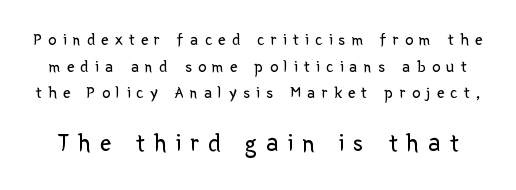
Beneath every word, the page is bare. Compared with typical paragraphs, the rows here are spaced about the same. The weight tops out at a normal text grade. No italicization has been applied; the sample stays upright.
